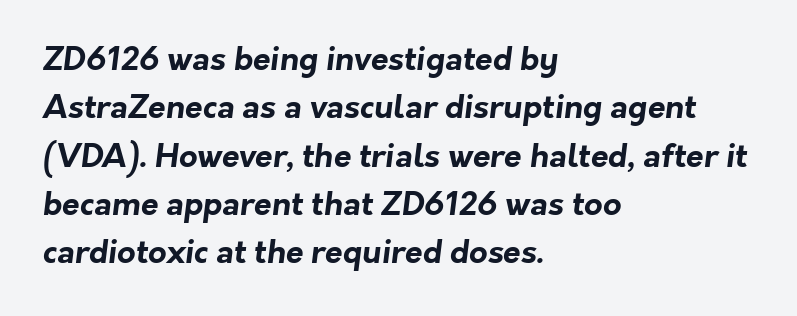
{"serif": "no", "bold": "yes", "weight": "bold", "width": "normal", "stroke_contrast": "low", "x_height": "medium", "monospaced": "no", "underline": "no", "align": "left", "line_spacing": "normal", "line_spacing_ratio": 1.51, "letter_spacing": "normal", "letter_spacing_em": 0.0, "glyph_px": 32}
